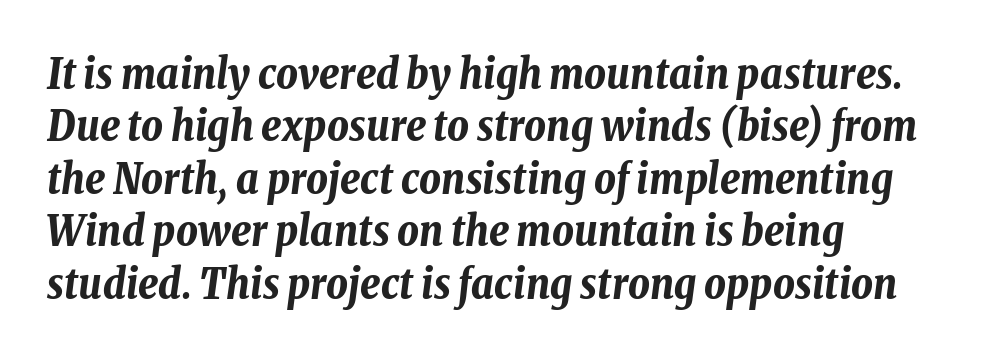
Q: Is the text bold? A: Yes.
Q: Is the text italic (slanted)? A: Yes, it leans right by about 8 degrees.
Q: Is the text underlined? A: No.
Q: How is the paragraph aligned? A: Left-aligned.
Q: Is the spacing between letters normal or unusually wide? A: Normal.
Q: Is the spacing between lines tight, normal or loose? A: Normal.
Q: Width (condensed, normal, or wide)? A: Condensed.
Q: Stroke contrast? A: Low.
Q: x-height? A: Medium.
Q: Monospaced? A: No.
